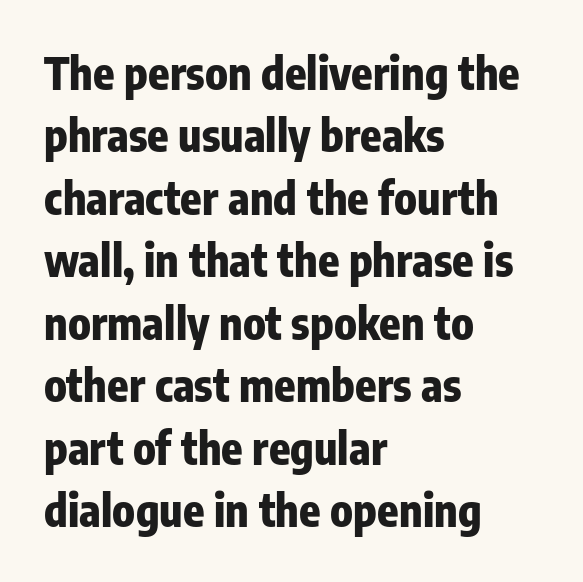
The image shows 44 px heavy, condensed sans-serif type, upright; set left-aligned, normal line spacing (1.42x), normal letter spacing, not underlined; low stroke contrast and a medium x-height.
